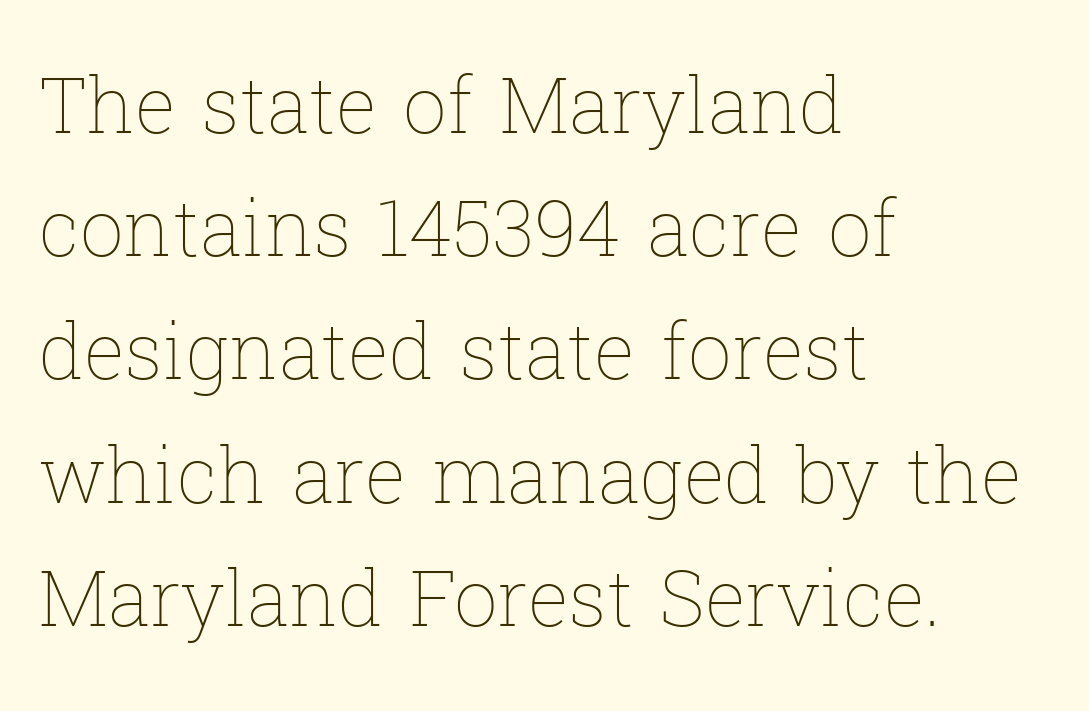
The image shows 77 px thin type, upright; set left-aligned, normal line spacing (1.6x), normal letter spacing, not underlined; low stroke contrast and a medium x-height.
